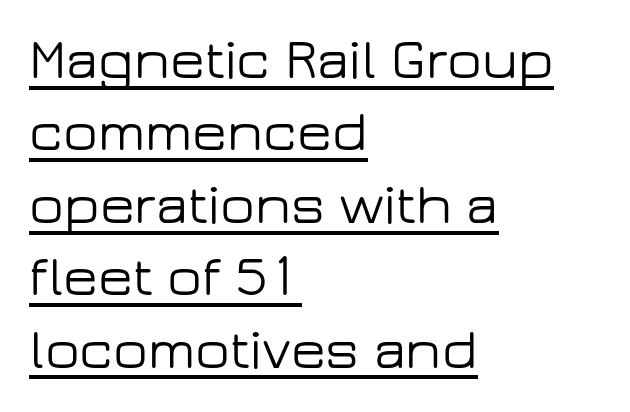
The image shows 57 px wide sans-serif type, upright; set left-aligned, normal line spacing (1.27x), normal letter spacing, underlined; low stroke contrast and a medium x-height.
